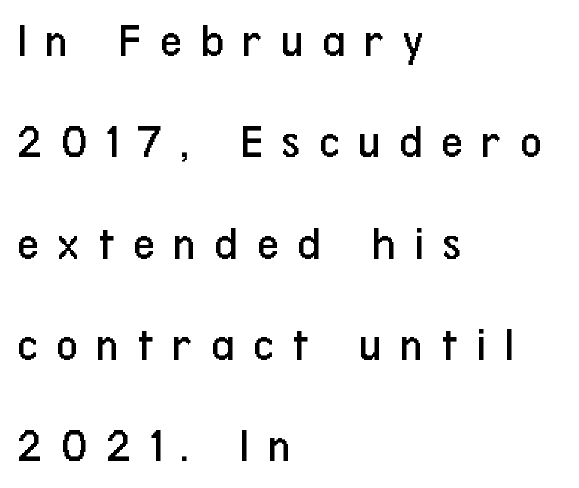
{"serif": "no", "italic": "no", "bold": "no", "weight": "regular", "width": "condensed", "stroke_contrast": "low", "x_height": "medium", "monospaced": "no", "underline": "no", "align": "left", "line_spacing": "loose", "line_spacing_ratio": 2.11, "letter_spacing": "wide", "letter_spacing_em": 0.38, "glyph_px": 48}
